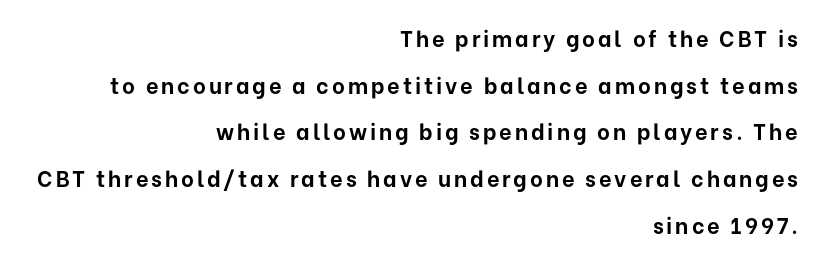
Q: Is the text bold? A: Yes.
Q: Is the text italic (slanted)? A: No, it is upright.
Q: Is the text underlined? A: No.
Q: How is the paragraph aligned? A: Right-aligned.
Q: Is the spacing between lines tight, normal or loose? A: Loose.
